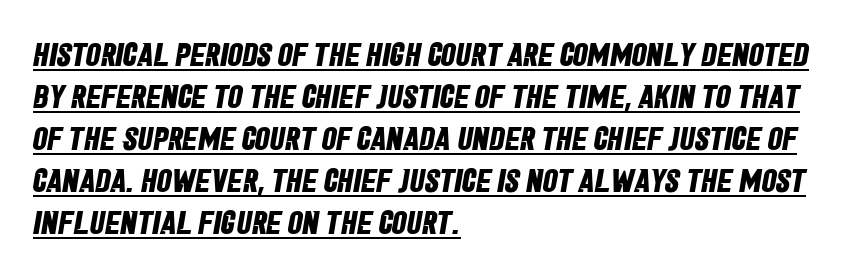
Q: Is the text bold? A: Yes.
Q: Is the typeface a serif or a sans-serif typeface? A: Sans-serif.
Q: Is the text underlined? A: Yes.
Q: How is the paragraph aligned? A: Left-aligned.
Q: Is the spacing between letters normal or unusually wide? A: Normal.
Q: Is the spacing between lines tight, normal or loose? A: Normal.
Q: Width (condensed, normal, or wide)? A: Condensed.
Q: Stroke contrast? A: Low.
Q: x-height? A: Large.
Q: Monospaced? A: No.
